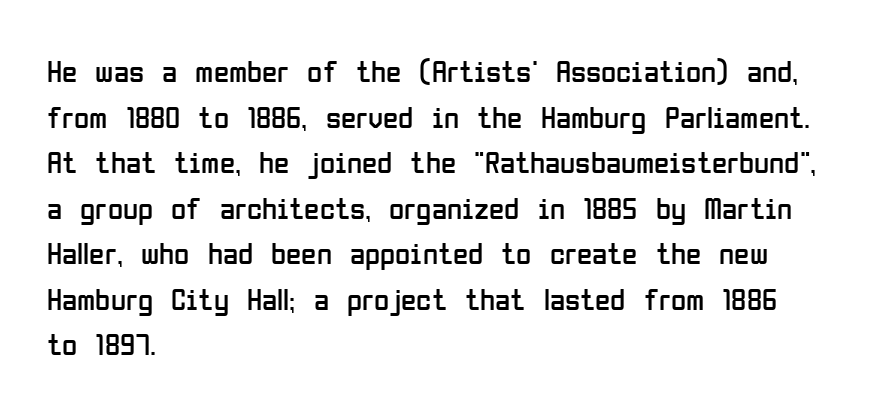
Look at the tracking — it's just the regular setting, nothing added. Honestly, the row spacing looks completely unremarkable. Ink coverage per letter is moderate at most. A typesetter would mark this as roman, not italic. Leftover space on each line is placed entirely after the last word.
